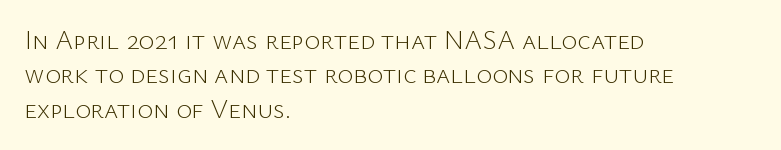
The letterforms sit at book weight or below. Honestly, the letter spacing is just normal — you wouldn't notice it. The type sits square on the baseline with zero lean. Unmarked baselines from the first word to the last. The text block is weighted toward the left margin, trailing off unevenly rightward. The designer left line spacing at the default.
